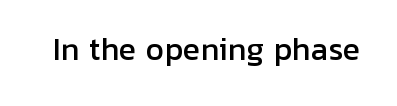
The image shows 29 px sans-serif type, upright; set normal letter spacing, not underlined; low stroke contrast and a medium x-height.
